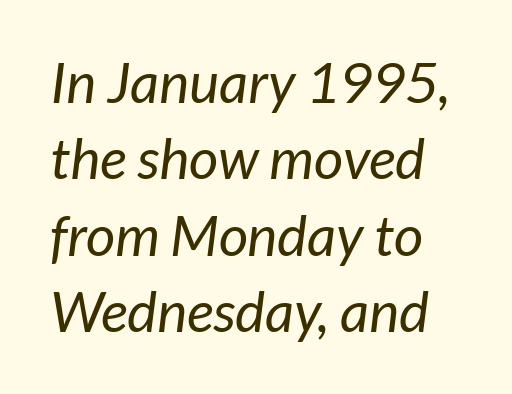
Think of a printed novel: that variable character pitch is what you see here. Reading down the column, the eye jumps a familiar distance to each next line. The zone under the glyphs is completely vacant. The glyphs in this specimen are sans serif. On a weight scale, this lands at 450 or below. The gaps between neighbouring characters are ordinary and unremarkable.
